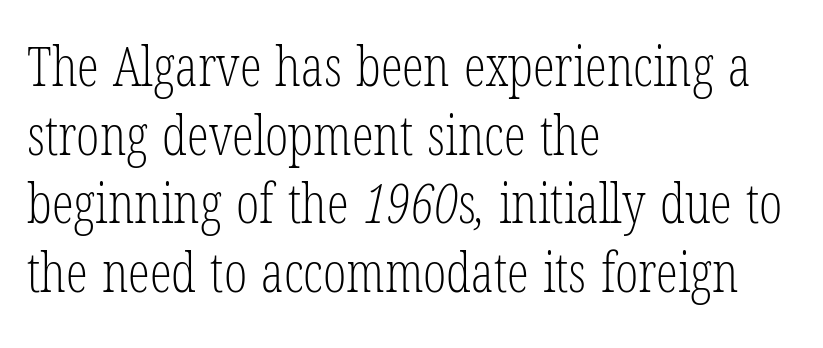
Q: Is the text bold? A: No.
Q: Is the typeface a serif or a sans-serif typeface? A: Serif.
Q: Is the text underlined? A: No.
Q: How is the paragraph aligned? A: Left-aligned.
Q: Is the spacing between letters normal or unusually wide? A: Normal.
Q: Is the spacing between lines tight, normal or loose? A: Normal.
Q: Width (condensed, normal, or wide)? A: Condensed.
Q: Stroke contrast? A: Low.
Q: x-height? A: Medium.
Q: Monospaced? A: No.
